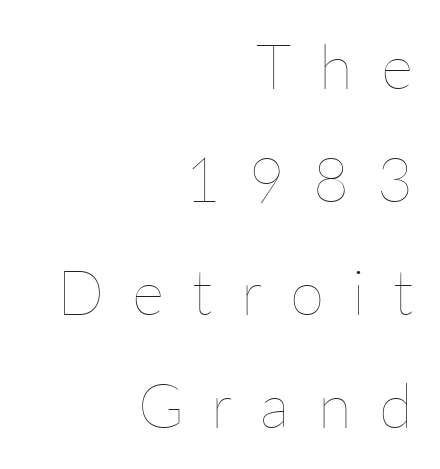
The image shows 62 px thin type, upright; set right-aligned, line spacing 1.82x, unusually wide letter spacing (+0.45 em), not underlined; low stroke contrast and a medium x-height.
